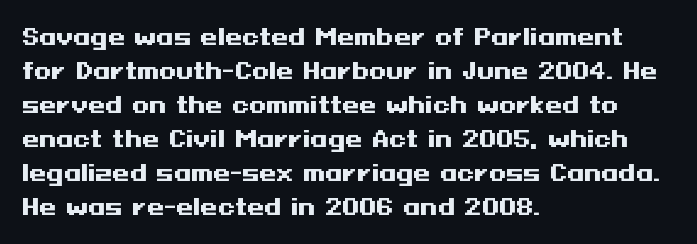
Q: Is the text bold? A: Yes.
Q: Is the text italic (slanted)? A: No, it is upright.
Q: Is the text underlined? A: No.
Q: How is the paragraph aligned? A: Left-aligned.
Q: Is the spacing between letters normal or unusually wide? A: Normal.
Q: Is the spacing between lines tight, normal or loose? A: Normal.
